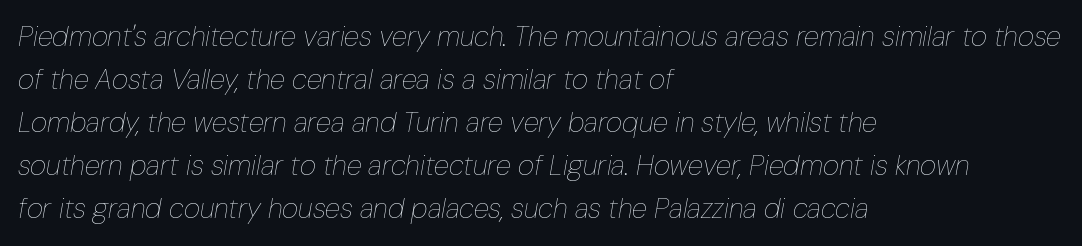
Italic: yes, the glyphs are oblique. The letters advance in unequal steps, a hallmark of proportional type. Descender tails drop into unmarked territory. These lines stack with their left ends in a neat column. Is there much room between lines? A standard amount, neither cramped nor airy.
